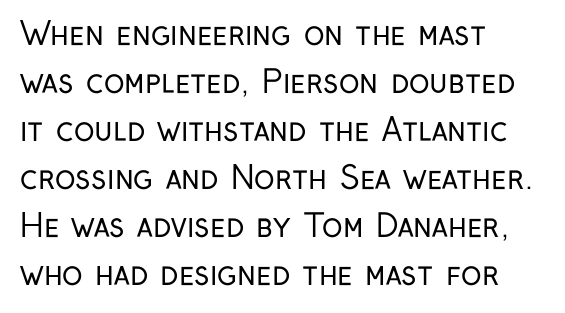
Counters stay open thanks to moderate or lighter strokes. Is this a fixed-width face? No — the glyphs have proportional, varying widths. The block of text has a typical density, with ordinary space between rows. The typeface chosen for these lines omits serifs. Compared with typical body copy, the letter spacing here is the same. Leftover space on each line is placed entirely after the last word.
